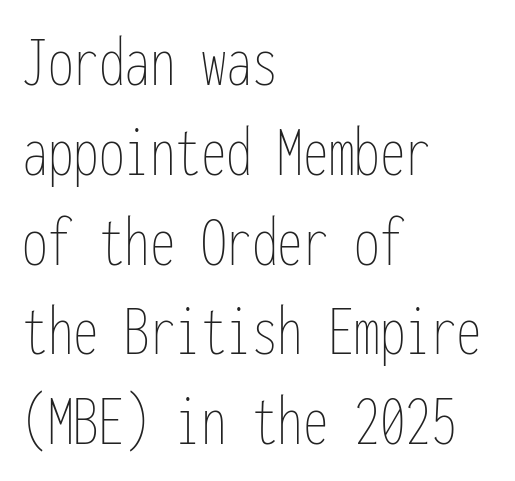
The image shows 73 px thin, condensed type, upright, monospaced; set left-aligned, line spacing 1.23x, normal letter spacing, not underlined; low stroke contrast and a medium x-height.
